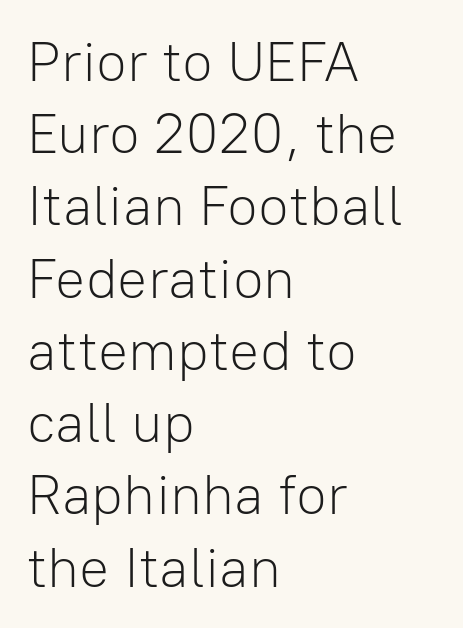
The image shows 56 px light sans-serif type, upright; set left-aligned, normal line spacing (1.29x), normal letter spacing, not underlined; low stroke contrast and a medium x-height.
